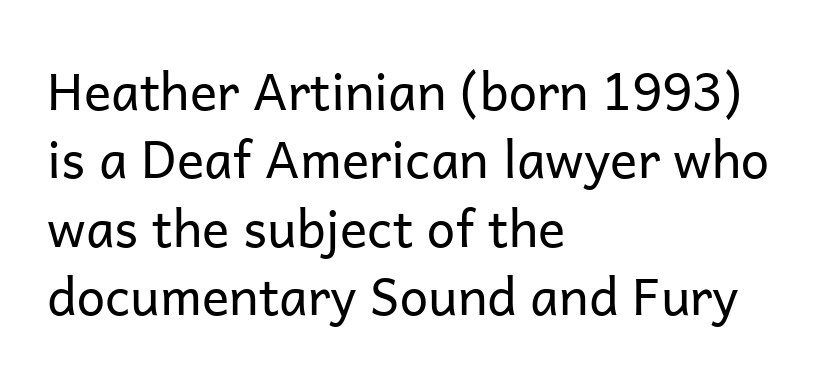
{"serif": "no", "italic": "no", "bold": "no", "weight": "regular", "width": "normal", "stroke_contrast": "low", "x_height": "medium", "monospaced": "no", "underline": "no", "align": "left", "line_spacing": "normal", "line_spacing_ratio": 1.34, "letter_spacing": "normal", "letter_spacing_em": 0.0, "glyph_px": 51}
